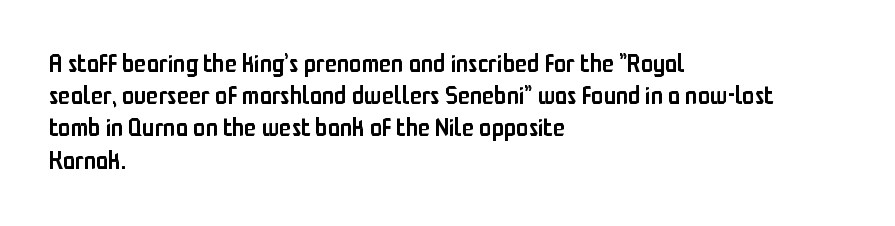
Typesetter's note: demi weight, one step under bold. What's the leading like? Ordinary, nothing unusual. Observe the ordinary spacing: letters are neighbours, not strangers. Anything drawn beneath the words? Only blank space.
